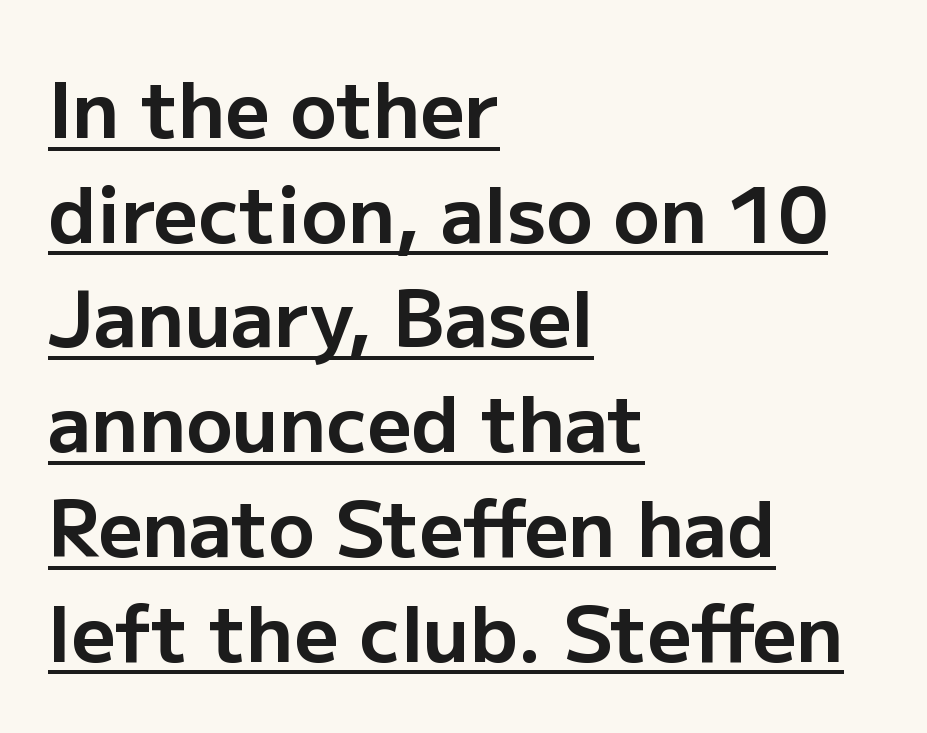
{"serif": "no", "italic": "no", "bold": "yes", "weight": "bold", "width": "normal", "stroke_contrast": "low", "x_height": "medium", "monospaced": "no", "underline": "yes", "align": "left", "line_spacing": "normal", "line_spacing_ratio": 1.36, "letter_spacing": "normal", "letter_spacing_em": 0.0, "glyph_px": 77}
